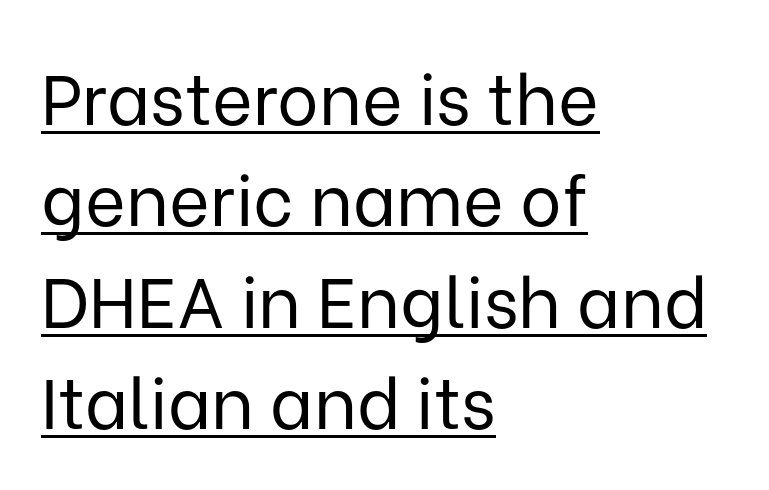
Q: Is the text bold? A: No.
Q: Is the text italic (slanted)? A: No, it is upright.
Q: Is the typeface a serif or a sans-serif typeface? A: Sans-serif.
Q: Is the text underlined? A: Yes.
Q: How is the paragraph aligned? A: Left-aligned.
Q: Is the spacing between letters normal or unusually wide? A: Normal.
Q: Is the spacing between lines tight, normal or loose? A: Normal.
Q: Width (condensed, normal, or wide)? A: Normal.
Q: Stroke contrast? A: Low.
Q: x-height? A: Medium.
Q: Monospaced? A: No.
